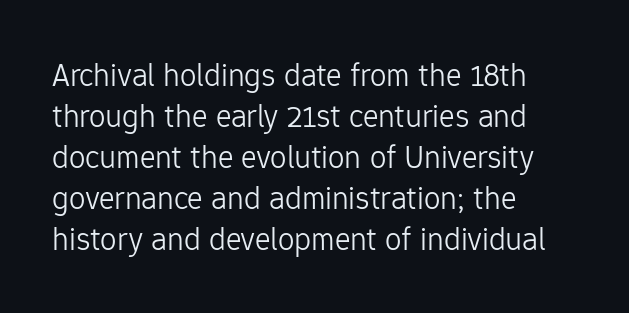
The image shows 33 px light sans-serif type, upright; set left-aligned, line spacing 1.24x, normal letter spacing, not underlined; low stroke contrast and a medium x-height.
